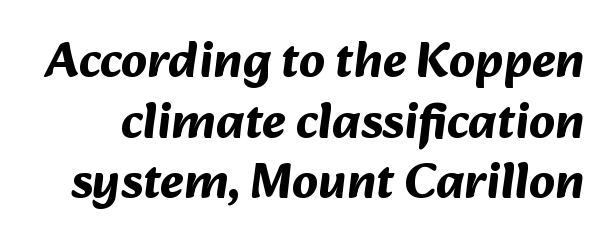
The image shows 51 px bold sans-serif type; set line spacing 1.19x, normal letter spacing, not underlined; medium stroke contrast and a medium x-height.
